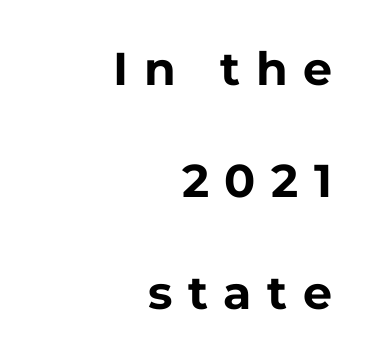
Q: Is the text bold? A: Yes.
Q: Is the text italic (slanted)? A: No, it is upright.
Q: Is the typeface a serif or a sans-serif typeface? A: Sans-serif.
Q: Is the text underlined? A: No.
Q: How is the paragraph aligned? A: Right-aligned.
Q: Is the spacing between letters normal or unusually wide? A: Unusually wide.
Q: Is the spacing between lines tight, normal or loose? A: Loose.
Q: Width (condensed, normal, or wide)? A: Normal.
Q: Stroke contrast? A: Low.
Q: x-height? A: Medium.
Q: Monospaced? A: No.
